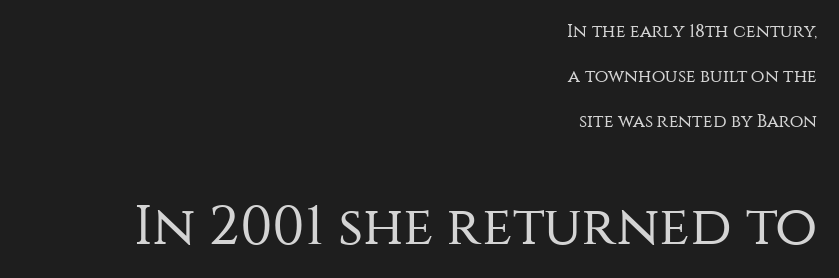
Q: Is the text bold? A: No.
Q: Is the text italic (slanted)? A: No, it is upright.
Q: Is the typeface a serif or a sans-serif typeface? A: Sans-serif.
Q: Is the text underlined? A: No.
Q: How is the paragraph aligned? A: Right-aligned.
Q: Is the spacing between letters normal or unusually wide? A: Normal.
Q: Is the spacing between lines tight, normal or loose? A: Loose.
Q: Which block of text is set in a larger size, the first (top) or the second (bottom)? A: The second (bottom) one.
Q: Width (condensed, normal, or wide)? A: Normal.
Q: Stroke contrast? A: Medium.
Q: x-height? A: Large.
Q: Monospaced? A: No.
